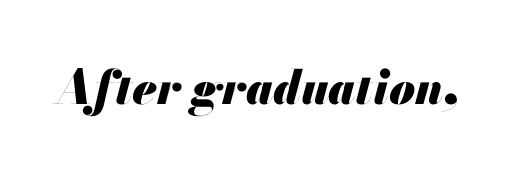
{"italic": "yes", "lean": "right", "slant_degrees": 13, "bold": "yes", "weight": "heavy", "width": "normal", "stroke_contrast": "medium", "x_height": "small", "monospaced": "no", "underline": "no", "letter_spacing": "normal", "letter_spacing_em": 0.0, "glyph_px": 47}
